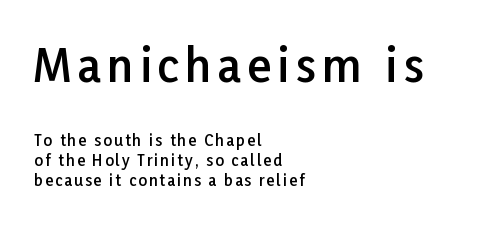
A normal amount of white space separates one row of letters from the next. On the weight axis this lands at semibold, roughly 600. Is there any slant? The stems are plumb. Each row of text sits above clean, open space. Which of the two is more prominent by size? The first, at the top.
